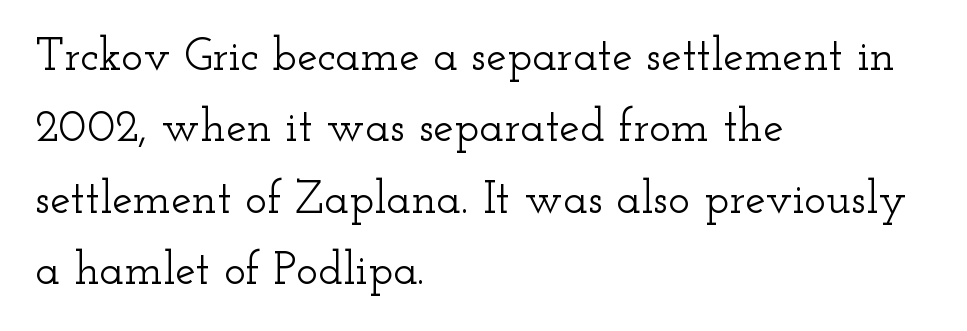
The image shows 46 px wide serif type, upright; set left-aligned, normal line spacing (1.55x), normal letter spacing, not underlined; low stroke contrast and a small x-height.
